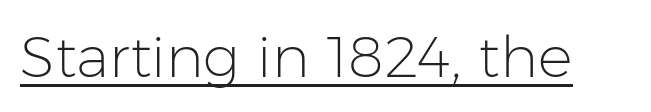
The image shows 58 px light sans-serif type, upright; set normal letter spacing, underlined; low stroke contrast and a medium x-height.
